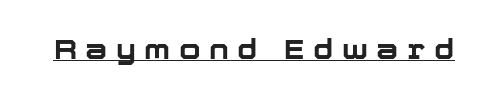
Characters follow at a spacing far wider than the type designer built in. This sample uses a sans-serif face. Every character sits straight up, as roman type does. Summary of weight: heavy, a full bold. Proportional: the letters do not fall into vertical columns.
